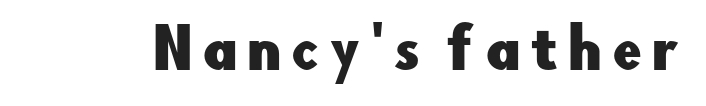
Is this a fixed-width face? No — the glyphs have proportional, varying widths. I'd call this a sans setting — the letters go barefoot. Quick note: not italic, upright. Check the space under the baseline: it is left empty.
